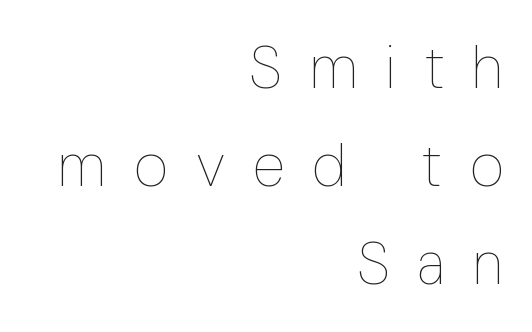
Look at the tracking — it's clearly loosened, letters drifting apart. Upright lettering throughout. The face looks like a standard text weight, possibly lighter. The vertical gap from one line to the next is medium. Plain, unruled lines of type.
